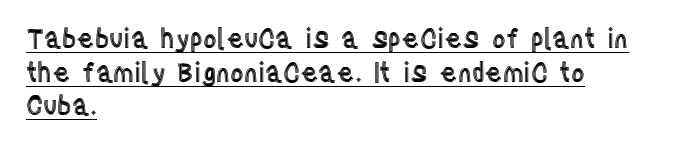
In terms of leading, this rendering sits right in the middle. The paragraph shown leans on its left margin. What stands out about the letter spacing? Nothing — it is the standard amount. This sample uses an upright cut, with every glyph sitting square on the baseline. Emphasis is given by a line drawn under the lettering.
